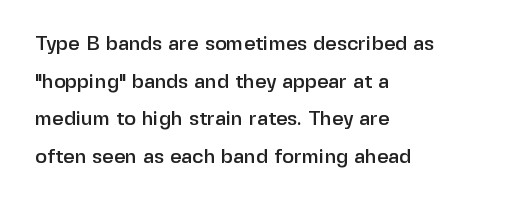
Style check: upright. The typesetter chose a ragged-right arrangement here. Each word holds together tightly as a unit, with standard inter-letter gaps. Rule under the text: the space is simply empty.
